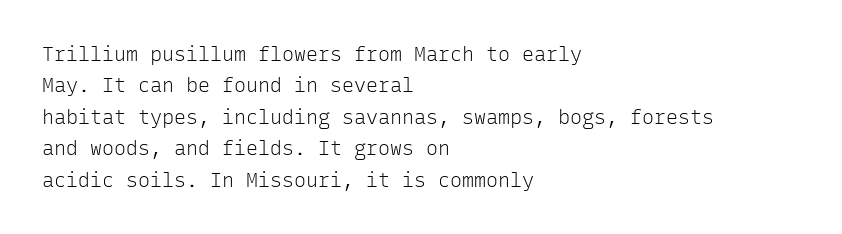
Line spacing here is normal. A typesetter would mark this as roman, not italic. The specimen omits any rule beneath the text block's lines. The rag falls on the right side of this text block. The characters are drawn with everyday or finer stroke widths.
